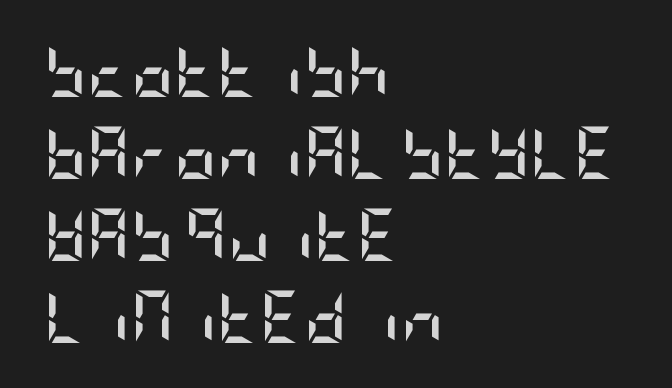
{"serif": "no", "italic": "no", "bold": "yes", "weight": "semibold", "width": "condensed", "stroke_contrast": "low", "x_height": "large", "underline": "no", "align": "left", "line_spacing": "normal", "line_spacing_ratio": 1.55, "letter_spacing": "normal", "letter_spacing_em": 0.0, "glyph_px": 53}
